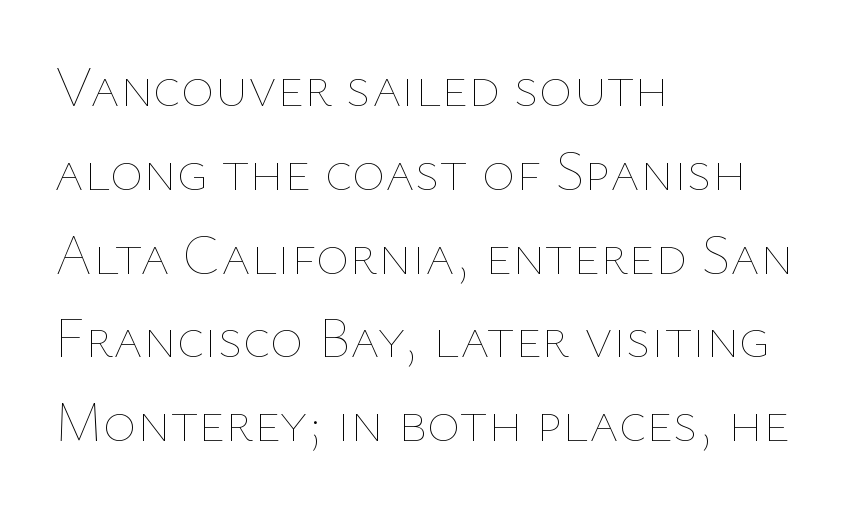
The passage shown stacks its lines at a standard gap. The space directly below the letters is spotless. Upright lettering throughout. The letters sit at their default tracking, neither squeezed nor spread. The lines in this sample share a left origin and differ only in where they stop.
